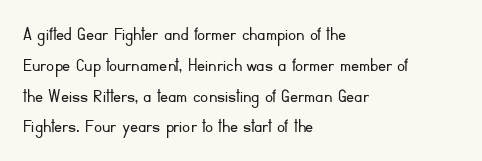
Unmarked baselines from the first word to the last. Between one letter and the next there's only the usual sliver of space. Left-aligned paragraph, ragged on the right. Compared with typical paragraphs, the rows here are spaced about the same. It's the straight-up-and-down kind of type.
